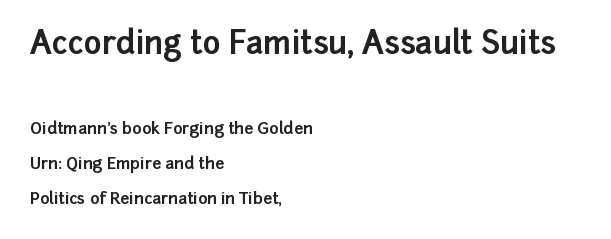
The image shows 31 px bold sans-serif type, upright; set left-aligned, loose line spacing (2.18x), normal letter spacing, not underlined; the first (top) block is 1.94x larger; low stroke contrast and a medium x-height.
